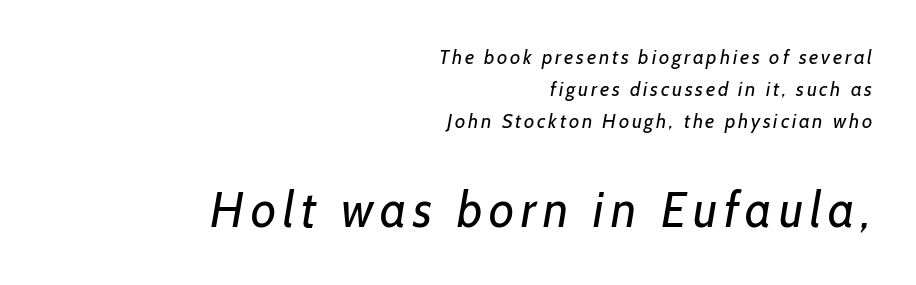
The image shows 49 px regular-weight sans-serif type; set right-aligned, normal line spacing (1.6x), not underlined; the second (bottom) block is 2.45x larger; low stroke contrast and a medium x-height.
